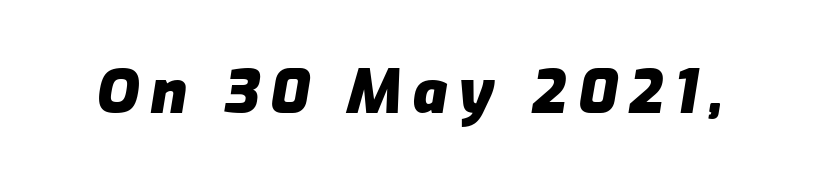
The image shows 61 px heavy type, italic (leaning right); set not underlined; low stroke contrast and a medium x-height.
